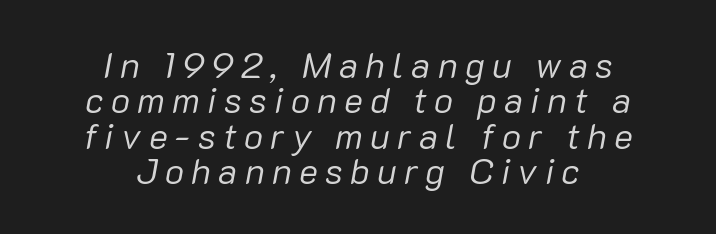
The image shows 36 px regular-weight type, italic (leaning right); set centered, tight line spacing (0.98x), unusually wide letter spacing (+0.2 em), not underlined; low stroke contrast and a medium x-height.
